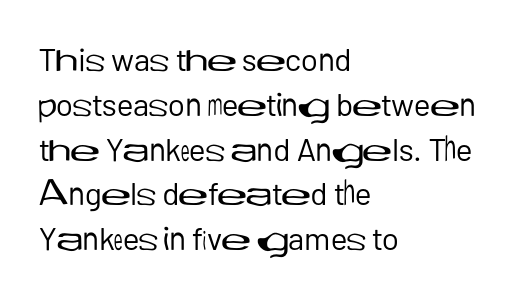
The image shows 32 px regular-weight sans-serif type, upright; set left-aligned, normal line spacing (1.4x), normal letter spacing, not underlined; low stroke contrast and a medium x-height.
